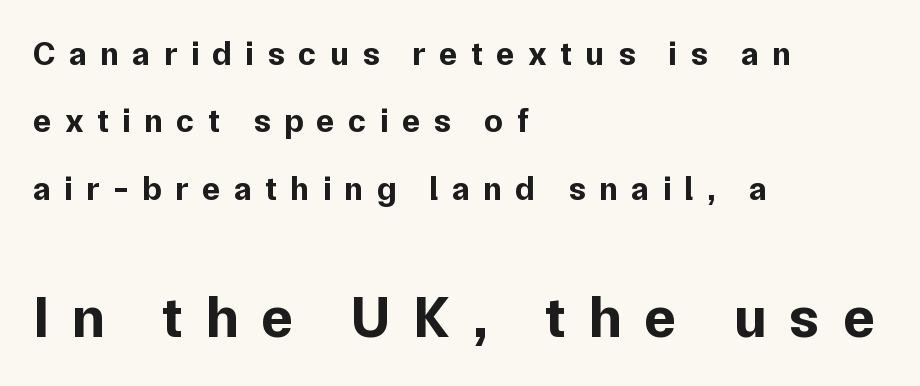
Characters remain perfectly vertical along every line. Note: no serifs on the glyphs. Line starts are locked; line ends wander. Is the lower block the larger one? Yes — the lower block carries the bigger type. Do the characters align in a grid? No, the font is proportional.
